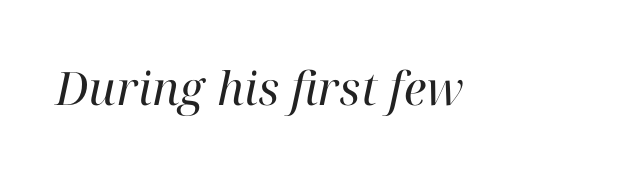
Q: Is the text bold? A: No.
Q: Is the text italic (slanted)? A: Yes, it leans right by about 12 degrees.
Q: Is the typeface a serif or a sans-serif typeface? A: Serif.
Q: Is the text underlined? A: No.
Q: Is the spacing between letters normal or unusually wide? A: Normal.
Q: Width (condensed, normal, or wide)? A: Normal.
Q: Stroke contrast? A: High.
Q: x-height? A: Medium.
Q: Monospaced? A: No.
